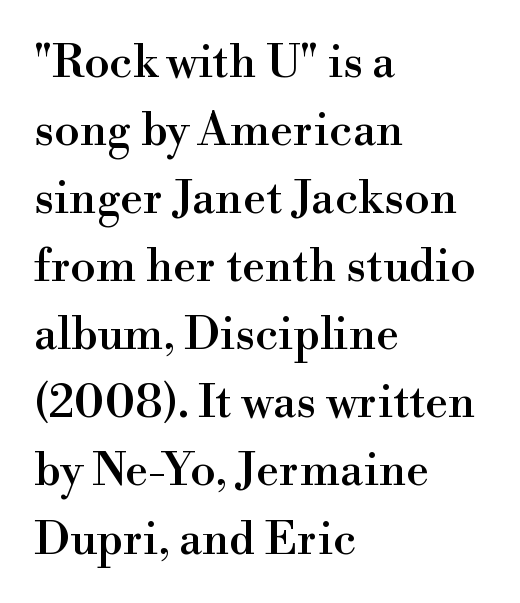
These lines are rendered in a variable-pitch font. Regarding leading, the lines here are spaced in the standard way. Tall strokes in this sample are plumb rather than angled. Observe the ordinary spacing: letters are neighbours, not strangers.
